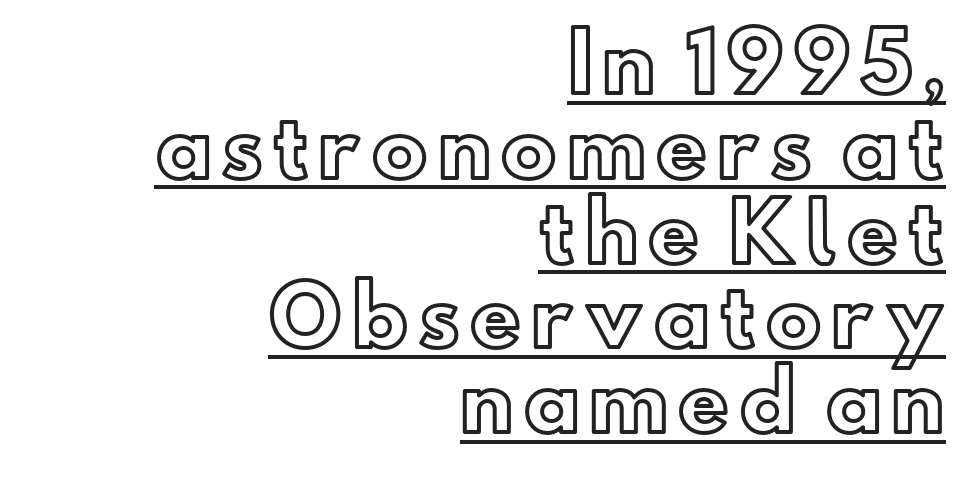
The image shows 80 px text type, upright; set right-aligned, tight line spacing (1.06x), underlined; a small x-height.
